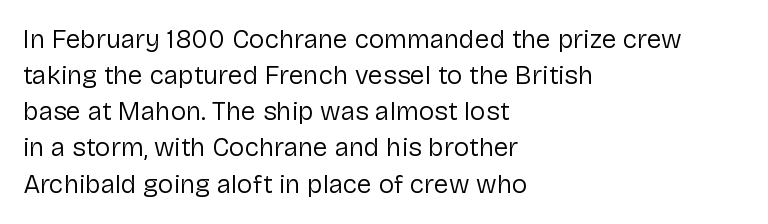
Q: Is the text bold? A: No.
Q: Is the text italic (slanted)? A: No, it is upright.
Q: Is the text underlined? A: No.
Q: How is the paragraph aligned? A: Left-aligned.
Q: Is the spacing between letters normal or unusually wide? A: Normal.
Q: Is the spacing between lines tight, normal or loose? A: Normal.
